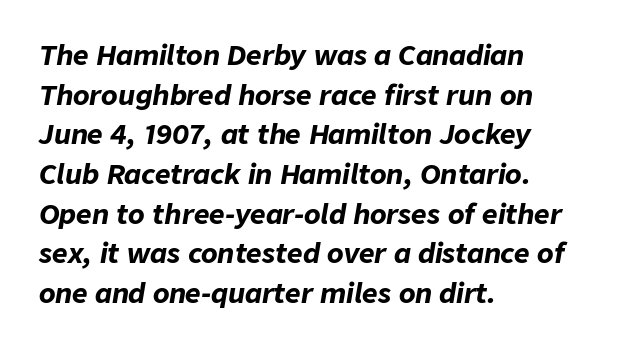
Nobody drew a line under any word here. This is heavy type, rendered in bold. Caption: multi-line text, flush left, ragged right. Whoever set this chose a conventional vertical rhythm. Is the type slanted? Yes — the strokes lean at a clear angle.
